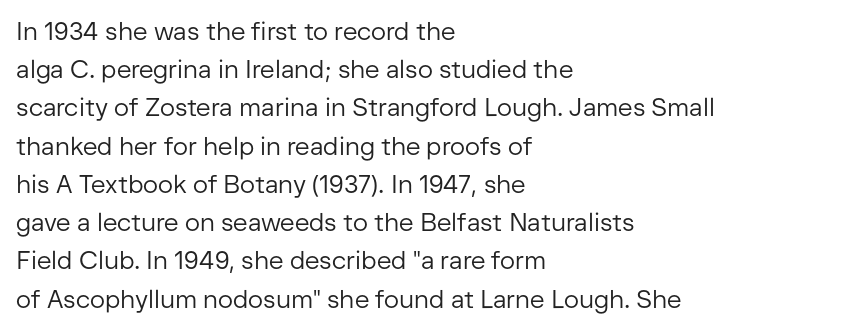
The glyphs are unaccompanied by any horizontal stroke below them. Posture: vertical. These lines keep a tight, regular rhythm from letter to letter. Interline gaps are of average width in this sample. The paragraph shown leans on its left margin.
